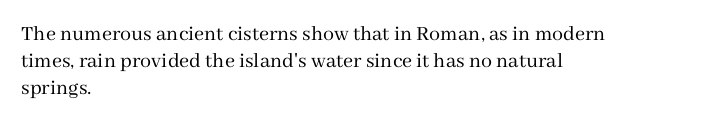
The image shows 22 px text type, upright; set left-aligned, line spacing 1.23x, normal letter spacing, not underlined.
